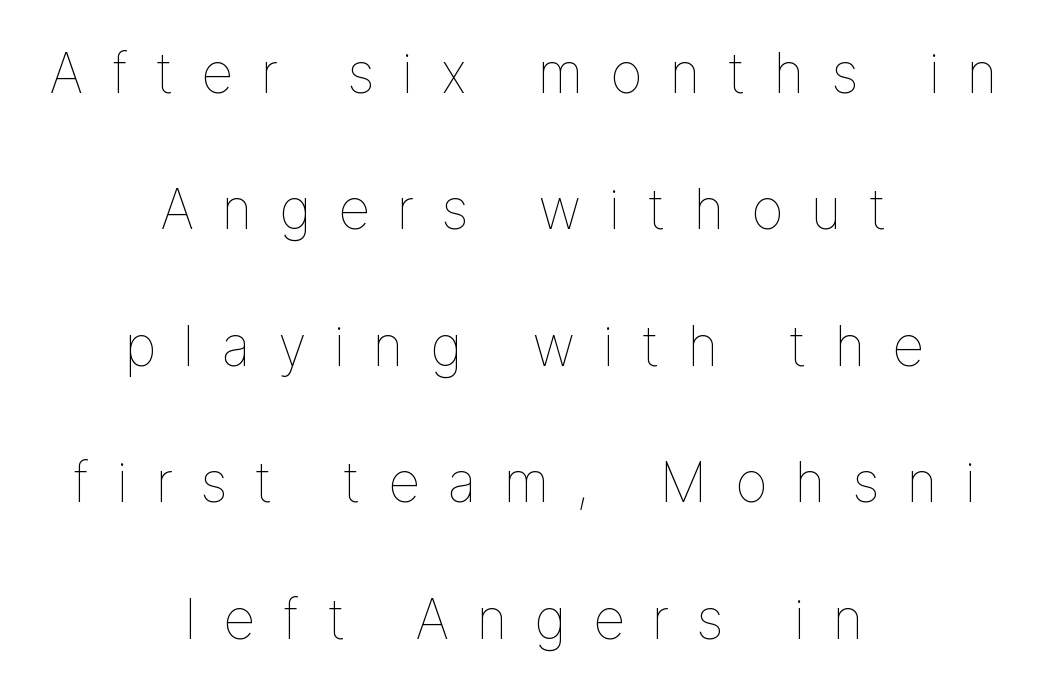
{"italic": "no", "bold": "no", "weight": "thin", "width": "normal", "stroke_contrast": "low", "x_height": "medium", "monospaced": "no", "underline": "no", "align": "center", "line_spacing": "loose", "line_spacing_ratio": 2.48, "letter_spacing": "wide", "letter_spacing_em": 0.49, "glyph_px": 55}
